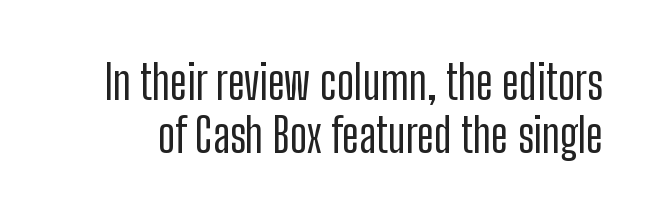
Q: Is the text italic (slanted)? A: No, it is upright.
Q: Is the typeface a serif or a sans-serif typeface? A: Sans-serif.
Q: Is the text underlined? A: No.
Q: Is the spacing between letters normal or unusually wide? A: Normal.
Q: Is the spacing between lines tight, normal or loose? A: Tight.
Q: Width (condensed, normal, or wide)? A: Condensed.
Q: Stroke contrast? A: Low.
Q: x-height? A: Medium.
Q: Monospaced? A: No.
